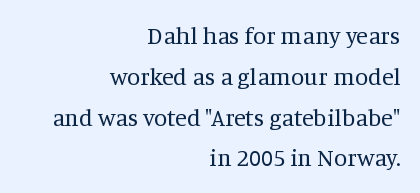
One glance says typical: line gaps are just what's usual. Stem width sits at or under what a default text font uses. Underline: absent. The rendering keeps characters at their native spacing. This sample is right-justified, so line beginnings fall wherever the words allow.
